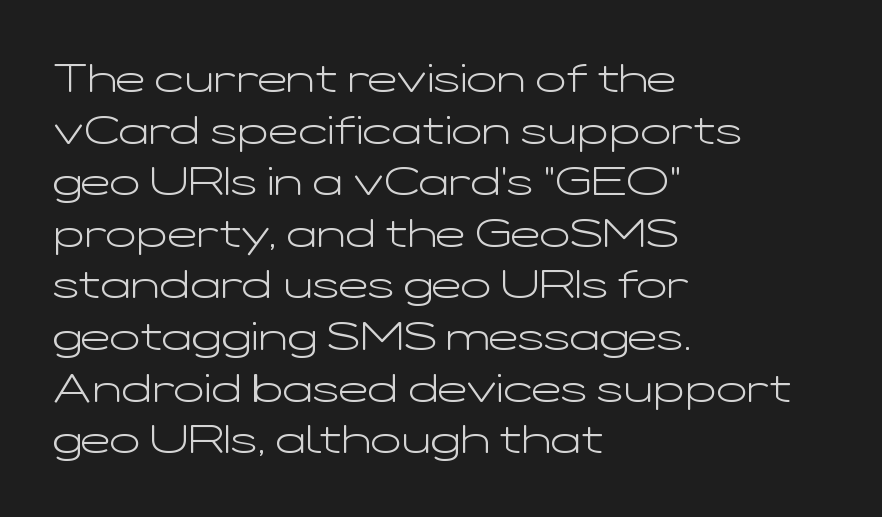
Q: Is the text bold? A: No.
Q: Is the text italic (slanted)? A: No, it is upright.
Q: Is the typeface a serif or a sans-serif typeface? A: Sans-serif.
Q: Is the text underlined? A: No.
Q: How is the paragraph aligned? A: Left-aligned.
Q: Is the spacing between letters normal or unusually wide? A: Normal.
Q: Is the spacing between lines tight, normal or loose? A: Normal.
Q: Width (condensed, normal, or wide)? A: Wide.
Q: Stroke contrast? A: Low.
Q: x-height? A: Medium.
Q: Monospaced? A: No.
